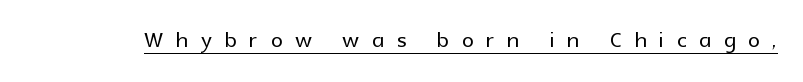
The image shows 30 px sans-serif type, upright; set unusually wide letter spacing (+0.42 em), underlined; a medium x-height.
